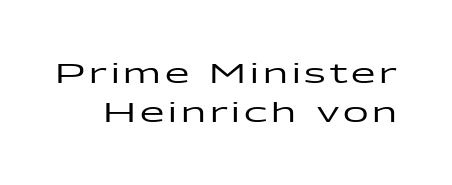
{"serif": "no", "italic": "no", "width": "wide", "stroke_contrast": "low", "x_height": "medium", "monospaced": "no", "underline": "no", "line_spacing": "normal", "line_spacing_ratio": 1.41, "glyph_px": 28}
